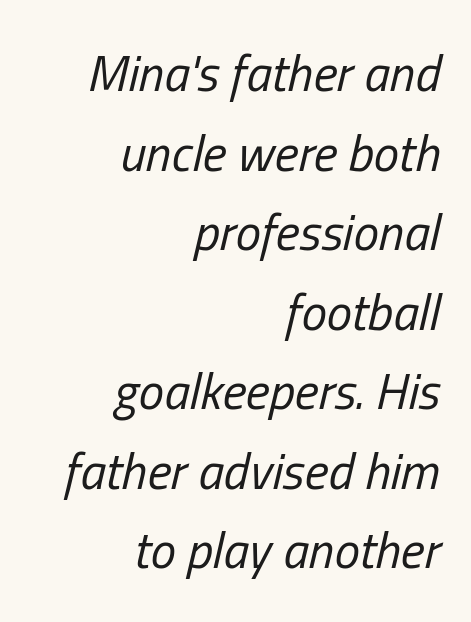
{"italic": "yes", "lean": "right", "slant_degrees": 13, "bold": "no", "weight": "regular", "width": "condensed", "stroke_contrast": "low", "x_height": "medium", "monospaced": "no", "underline": "no", "align": "right", "line_spacing": "normal", "line_spacing_ratio": 1.56, "letter_spacing": "normal", "letter_spacing_em": 0.0, "glyph_px": 51}
